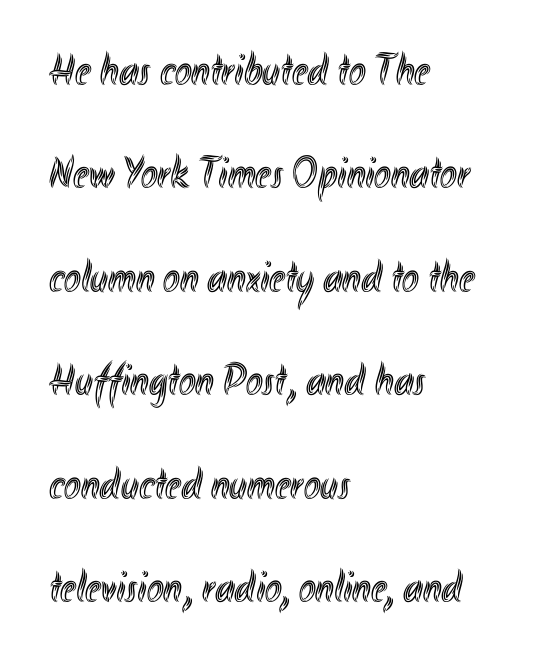
Q: Is the text italic (slanted)? A: Yes.
Q: Is the text underlined? A: No.
Q: How is the paragraph aligned? A: Left-aligned.
Q: Is the spacing between letters normal or unusually wide? A: Normal.
Q: Is the spacing between lines tight, normal or loose? A: Loose.
Q: Width (condensed, normal, or wide)? A: Condensed.
Q: x-height? A: Small.
Q: Monospaced? A: No.
